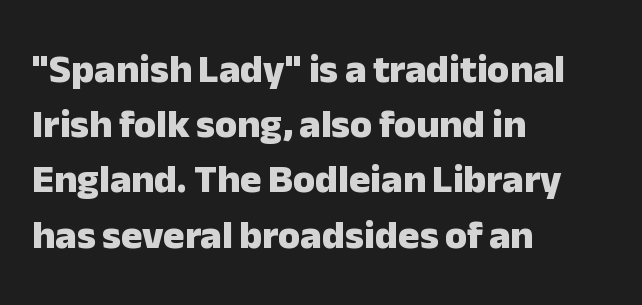
Q: Is the text bold? A: Yes.
Q: Is the text italic (slanted)? A: No, it is upright.
Q: Is the typeface a serif or a sans-serif typeface? A: Sans-serif.
Q: Is the text underlined? A: No.
Q: How is the paragraph aligned? A: Left-aligned.
Q: Is the spacing between letters normal or unusually wide? A: Normal.
Q: Is the spacing between lines tight, normal or loose? A: Normal.
Q: Width (condensed, normal, or wide)? A: Normal.
Q: Stroke contrast? A: Low.
Q: x-height? A: Medium.
Q: Monospaced? A: No.
